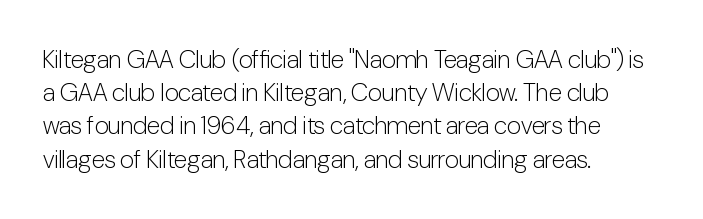
These lines sit exactly where default settings would place them. Decoration check: the copy has no underline. The typeface has the unassuming heft of standard copy or less. Horizontal alignment here is leftward, the default for most running prose.
